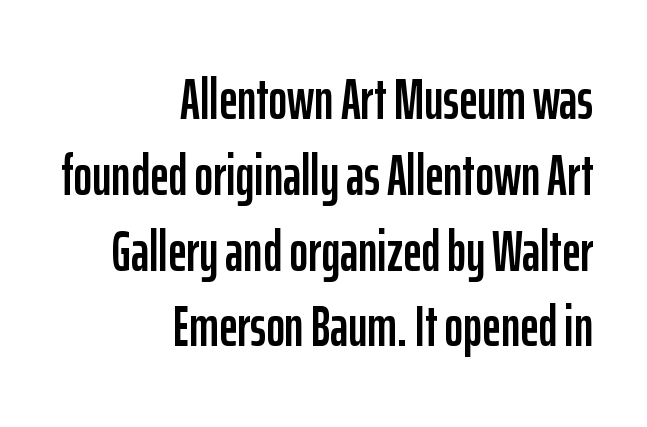
{"serif": "no", "italic": "no", "width": "condensed", "stroke_contrast": "low", "x_height": "medium", "monospaced": "no", "underline": "no", "align": "right", "line_spacing": "normal", "line_spacing_ratio": 1.33, "letter_spacing": "normal", "letter_spacing_em": 0.0, "glyph_px": 57}
